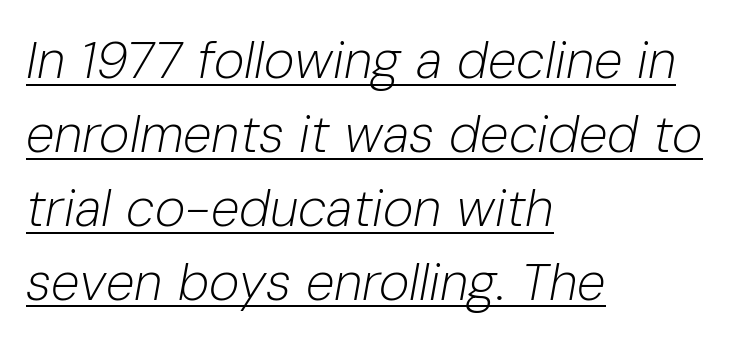
The lettering tilts uniformly, giving the passage an italic look. These lines stack with their left ends in a neat column. Does a line run under the words? Yes, clearly. The strokes are not fattened; the text isn't bold.
